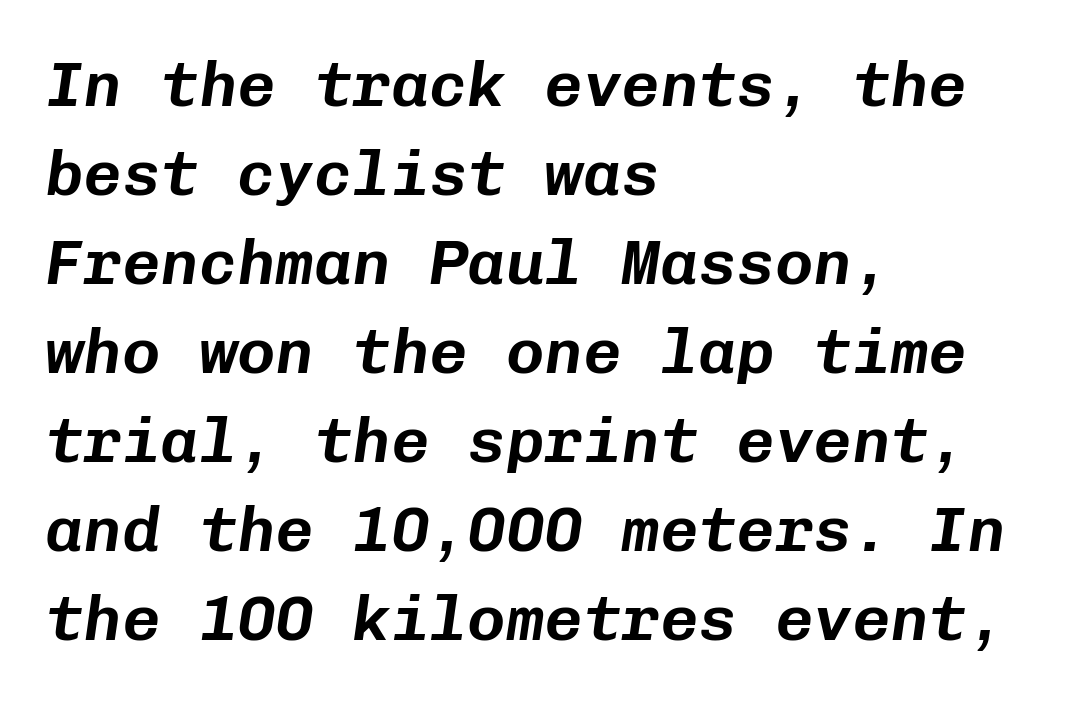
Q: Is the text italic (slanted)? A: Yes, it leans right by about 8 degrees.
Q: Is the text underlined? A: No.
Q: How is the paragraph aligned? A: Left-aligned.
Q: Is the spacing between letters normal or unusually wide? A: Normal.
Q: Is the spacing between lines tight, normal or loose? A: Normal.
Q: Width (condensed, normal, or wide)? A: Normal.
Q: Stroke contrast? A: Low.
Q: x-height? A: Medium.
Q: Monospaced? A: Yes.
